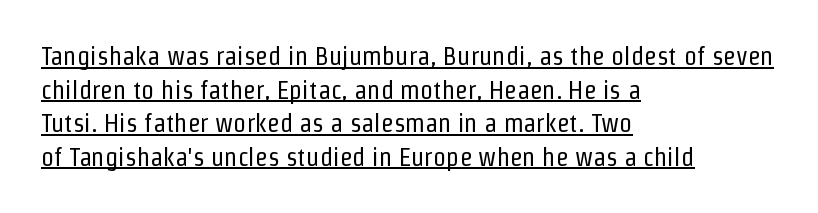
Q: Is the text bold? A: No.
Q: Is the text italic (slanted)? A: No, it is upright.
Q: Is the text underlined? A: Yes.
Q: How is the paragraph aligned? A: Left-aligned.
Q: Is the spacing between letters normal or unusually wide? A: Normal.
Q: Is the spacing between lines tight, normal or loose? A: Normal.
